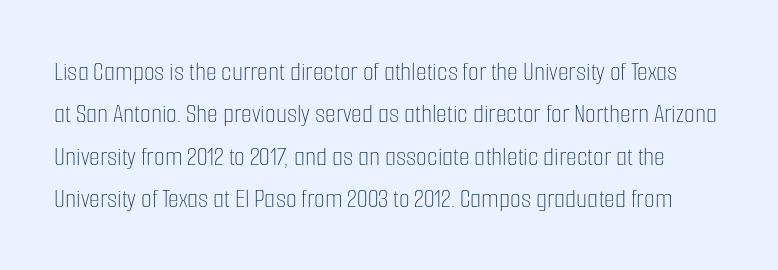
Each new line begins a customary step beneath the previous one. The zone under the glyphs is completely vacant. A typesetter would call this zero additional tracking. The strokes carry an ordinary text weight at most.
